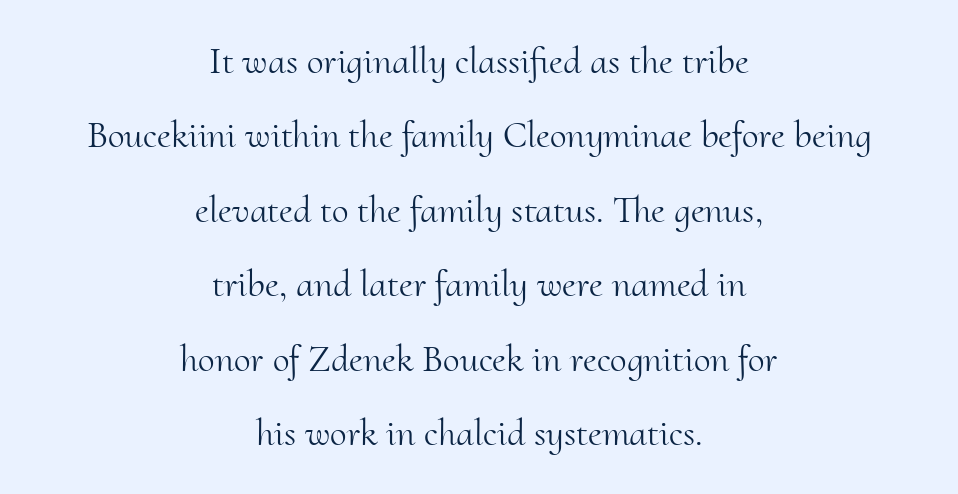
Q: Is the text bold? A: No.
Q: Is the text italic (slanted)? A: No, it is upright.
Q: Is the typeface a serif or a sans-serif typeface? A: Serif.
Q: Is the text underlined? A: No.
Q: How is the paragraph aligned? A: Centered.
Q: Is the spacing between letters normal or unusually wide? A: Normal.
Q: Is the spacing between lines tight, normal or loose? A: Loose.
Q: Width (condensed, normal, or wide)? A: Normal.
Q: Stroke contrast? A: Medium.
Q: x-height? A: Small.
Q: Monospaced? A: No.
